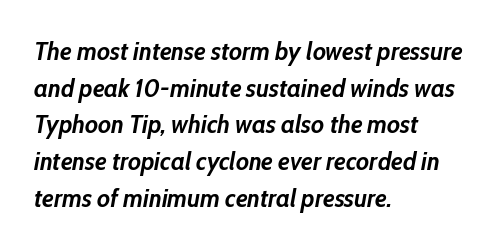
Between one letter and the next there's only the usual sliver of space. Is the type slanted? Yes — the strokes lean at a clear angle. Typeset ragged right — the left edge is the straight one. Clear beneath every line of the passage.
